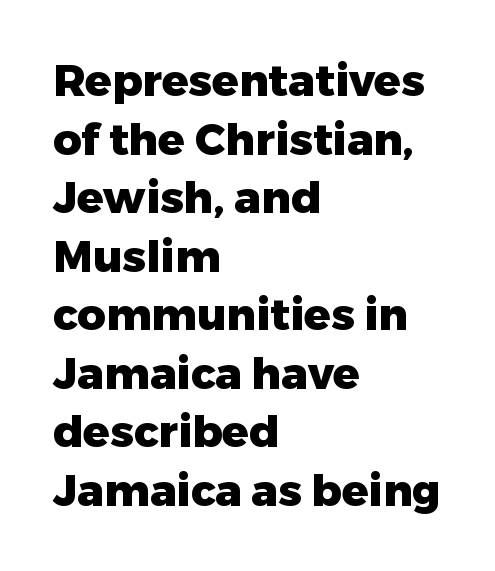
Spacing verdict: proportional, widths tailored to each character. No word sits above an underline. Look at the bottom of the vertical strokes: they stop flat, with no serifs. Regular leading. Spacing between characters is what you'd get straight out of the box. This rendering uses left alignment, leaving the right contour irregular.
